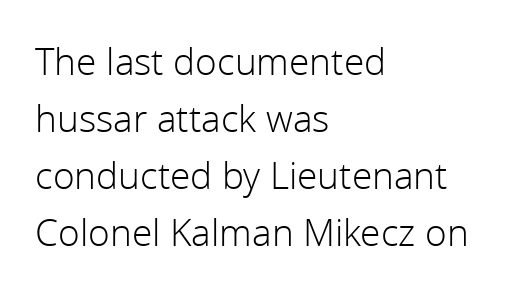
Q: Is the text bold? A: No.
Q: Is the text italic (slanted)? A: No, it is upright.
Q: Is the typeface a serif or a sans-serif typeface? A: Sans-serif.
Q: Is the text underlined? A: No.
Q: How is the paragraph aligned? A: Left-aligned.
Q: Is the spacing between letters normal or unusually wide? A: Normal.
Q: Is the spacing between lines tight, normal or loose? A: Normal.
Q: Width (condensed, normal, or wide)? A: Normal.
Q: x-height? A: Medium.
Q: Monospaced? A: No.
